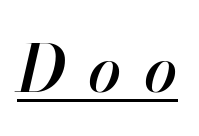
Designer's note — italics engaged. A typesetter would call this heavily tracked-out type. Think of a printed novel: that variable character pitch is what you see here. A typographer would call this underscored text.
